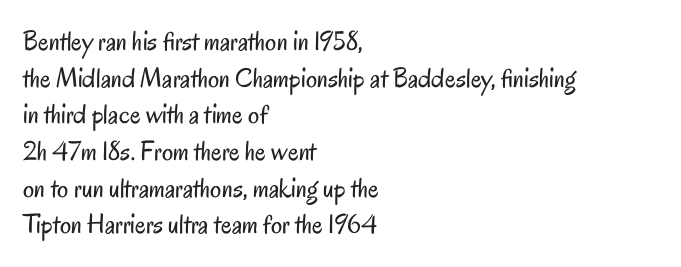
The image shows 28 px regular-weight, condensed sans-serif type, upright; set left-aligned, normal line spacing (1.31x), normal letter spacing, not underlined; low stroke contrast and a small x-height.
